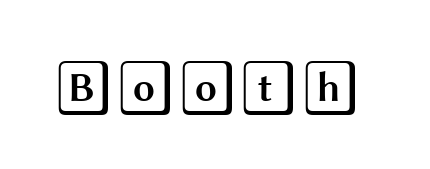
Q: Is the text italic (slanted)? A: No, it is upright.
Q: Is the text underlined? A: No.
Q: Is the spacing between letters normal or unusually wide? A: Normal.
Q: Width (condensed, normal, or wide)? A: Wide.
Q: x-height? A: Large.
